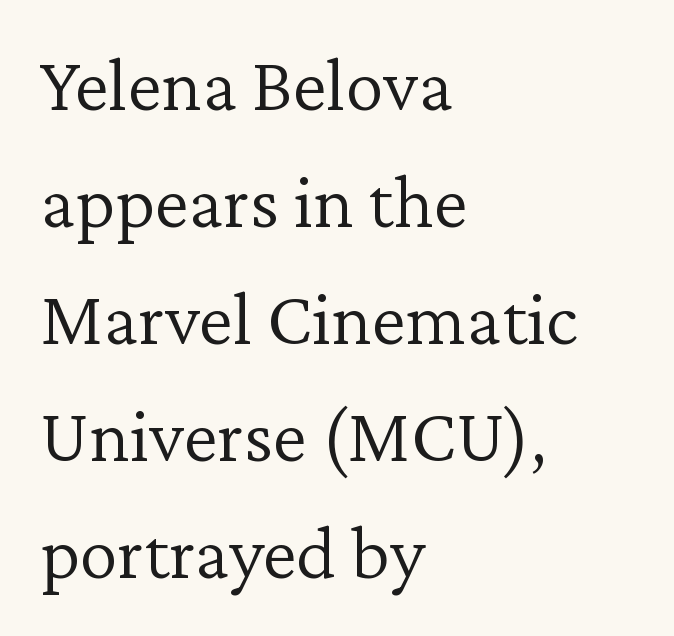
Do the characters align in a grid? No, the font is proportional. Stems here are at most as thick as an everyday book face. Posture: straight, roman, zero tilt. Compared with typical body copy, the letter spacing here is the same. Nobody drew a line under any word here.
